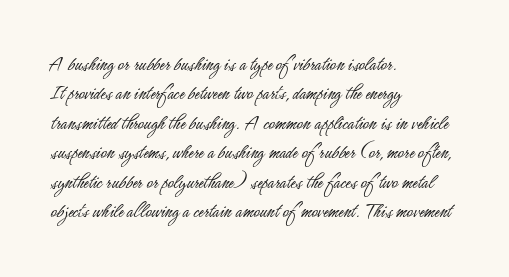
The image shows 21 px text type; set left-aligned, normal line spacing (1.4x), normal letter spacing, not underlined.
